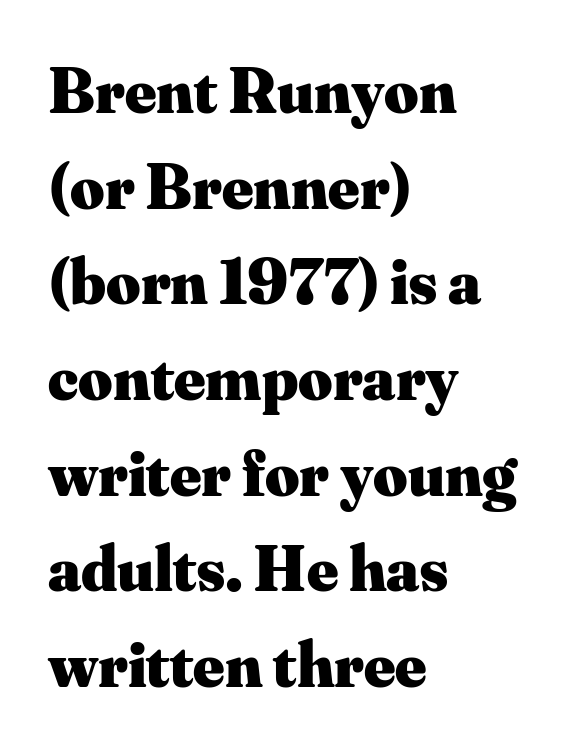
{"serif": "yes", "italic": "no", "bold": "yes", "weight": "heavy", "width": "normal", "stroke_contrast": "medium", "x_height": "small", "monospaced": "no", "underline": "no", "align": "left", "line_spacing": "normal", "line_spacing_ratio": 1.45, "letter_spacing": "normal", "letter_spacing_em": 0.0, "glyph_px": 66}
